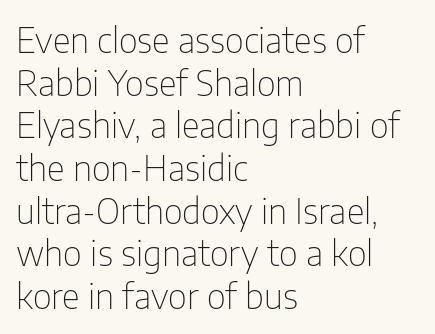
Q: Is the text bold? A: No.
Q: Is the text italic (slanted)? A: No, it is upright.
Q: Is the typeface a serif or a sans-serif typeface? A: Sans-serif.
Q: Is the text underlined? A: No.
Q: How is the paragraph aligned? A: Left-aligned.
Q: Is the spacing between letters normal or unusually wide? A: Normal.
Q: Width (condensed, normal, or wide)? A: Condensed.
Q: Stroke contrast? A: Low.
Q: x-height? A: Medium.
Q: Monospaced? A: No.
